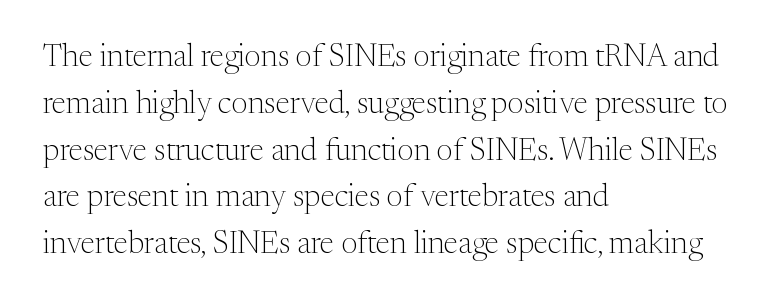
{"serif": "yes", "italic": "no", "bold": "no", "weight": "light", "width": "normal", "stroke_contrast": "medium", "x_height": "medium", "monospaced": "no", "underline": "no", "align": "left", "line_spacing": "normal", "line_spacing_ratio": 1.51, "letter_spacing": "normal", "letter_spacing_em": 0.0, "glyph_px": 31}
